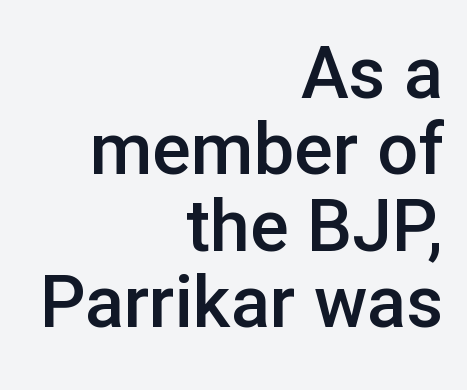
Q: Is the text bold? A: Semi-bold.
Q: Is the text italic (slanted)? A: No, it is upright.
Q: Is the typeface a serif or a sans-serif typeface? A: Sans-serif.
Q: Is the text underlined? A: No.
Q: How is the paragraph aligned? A: Right-aligned.
Q: Is the spacing between letters normal or unusually wide? A: Normal.
Q: Is the spacing between lines tight, normal or loose? A: Tight.
Q: Width (condensed, normal, or wide)? A: Normal.
Q: Stroke contrast? A: Low.
Q: x-height? A: Medium.
Q: Monospaced? A: No.
